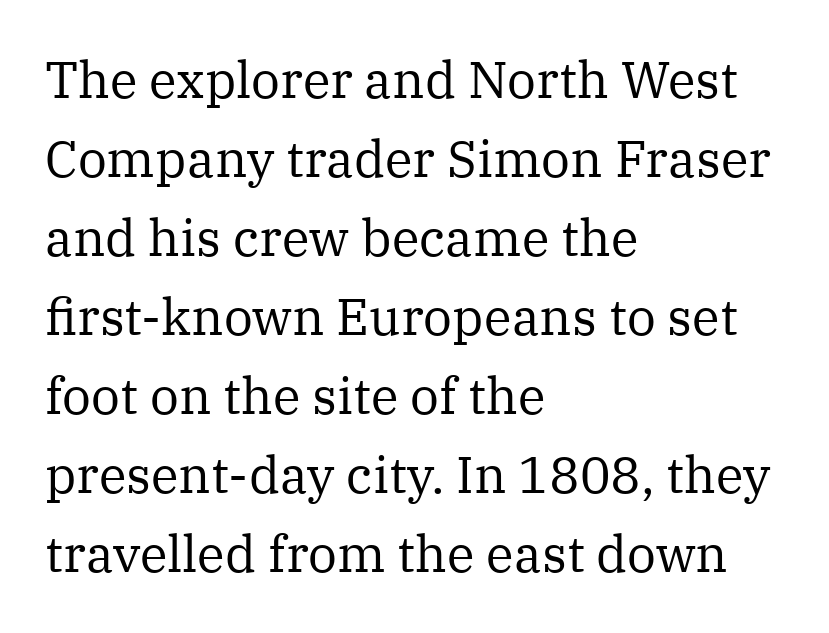
This is the regular roman posture of the typeface. How are the letters spaced? Ordinarily, with no added tracking. Quick note: interline space is typical. This reads as an unemphasized weight, regular at the heaviest. Where is the straight margin? On the left.
